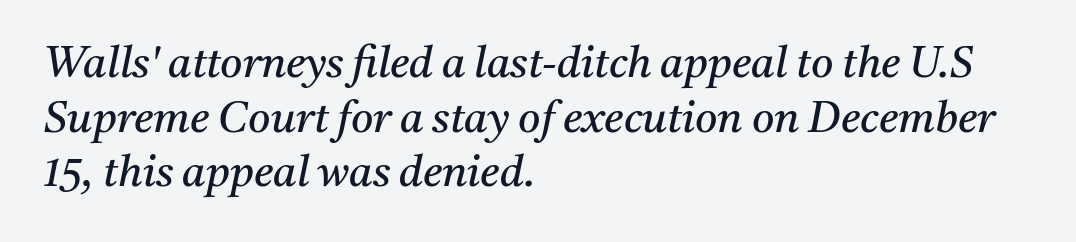
Q: Is the text bold? A: No.
Q: Is the text italic (slanted)? A: Yes, it leans right by about 11 degrees.
Q: Is the typeface a serif or a sans-serif typeface? A: Serif.
Q: Is the text underlined? A: No.
Q: How is the paragraph aligned? A: Left-aligned.
Q: Is the spacing between letters normal or unusually wide? A: Normal.
Q: Is the spacing between lines tight, normal or loose? A: Normal.
Q: Width (condensed, normal, or wide)? A: Normal.
Q: Stroke contrast? A: Medium.
Q: x-height? A: Medium.
Q: Monospaced? A: No.
